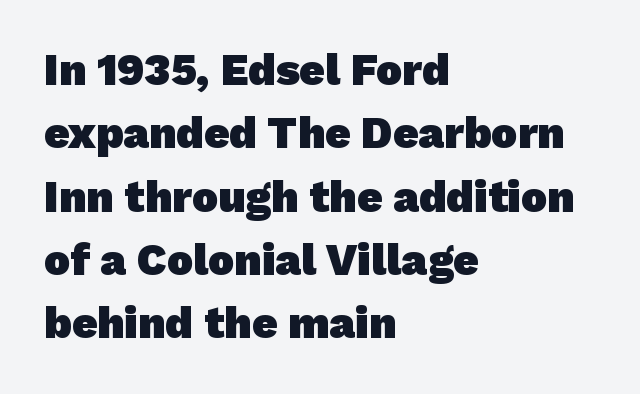
Do the characters align in a grid? No, the font is proportional. If you drew a ruler down the left edge, every line would touch it. The rendering shows plain stroke endings on the letterforms — a sans-serif design. The space beneath each line is pristine and unruled. Students, note that the glyphs here touch the page at normal intervals. Vertical spacing — default.
